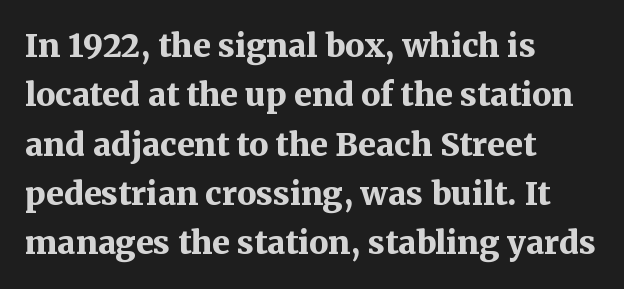
Q: Is the text bold? A: Yes.
Q: Is the text italic (slanted)? A: No, it is upright.
Q: Is the typeface a serif or a sans-serif typeface? A: Serif.
Q: Is the text underlined? A: No.
Q: How is the paragraph aligned? A: Left-aligned.
Q: Is the spacing between letters normal or unusually wide? A: Normal.
Q: Is the spacing between lines tight, normal or loose? A: Normal.
Q: Width (condensed, normal, or wide)? A: Normal.
Q: Stroke contrast? A: Medium.
Q: x-height? A: Medium.
Q: Monospaced? A: No.
